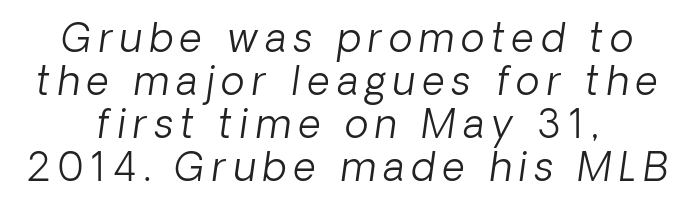
The image shows 39 px light type, italic (leaning right); set centered, tight line spacing (1.1x), not underlined; low stroke contrast and a medium x-height.
